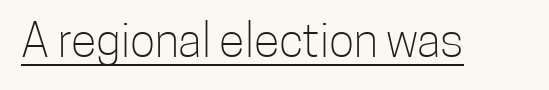
The rendering uses the underline text-decoration. The rendering keeps characters at their native spacing. These lines are rendered in a variable-pitch font. Style check: upright.
